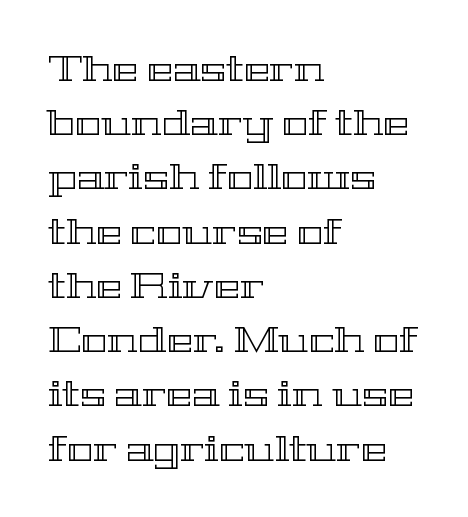
The image shows 35 px wide type, upright; set left-aligned, normal line spacing (1.55x), normal letter spacing, not underlined; a medium x-height.
